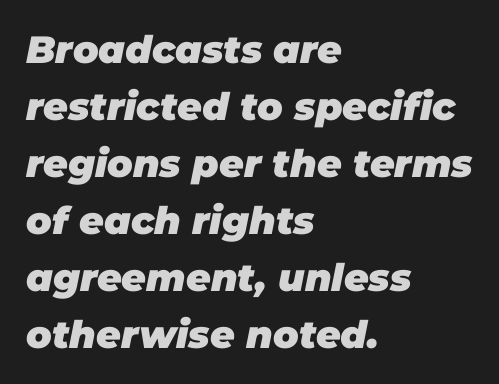
The glyphs look as if they've been sheared to an angle. The paragraph has a hard left edge and a soft right edge. Look at the stroke-to-counter ratio: heavy, a bold. Students, observe: this is what conventionally led text looks like.
